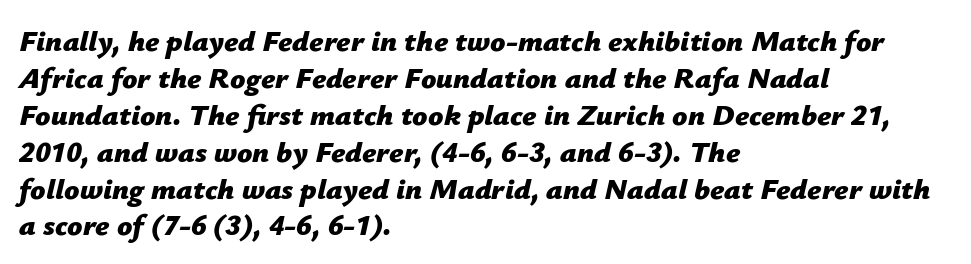
The image shows 30 px bold type, italic (leaning right); set left-aligned, line spacing 1.23x, normal letter spacing, not underlined; low stroke contrast and a medium x-height.
